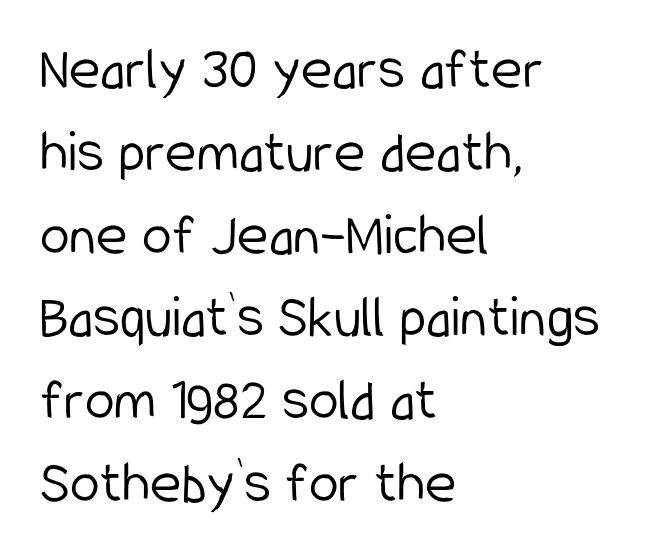
The image shows 60 px light, condensed sans-serif type, upright; set left-aligned, normal line spacing (1.38x), normal letter spacing, not underlined; low stroke contrast and a medium x-height.
